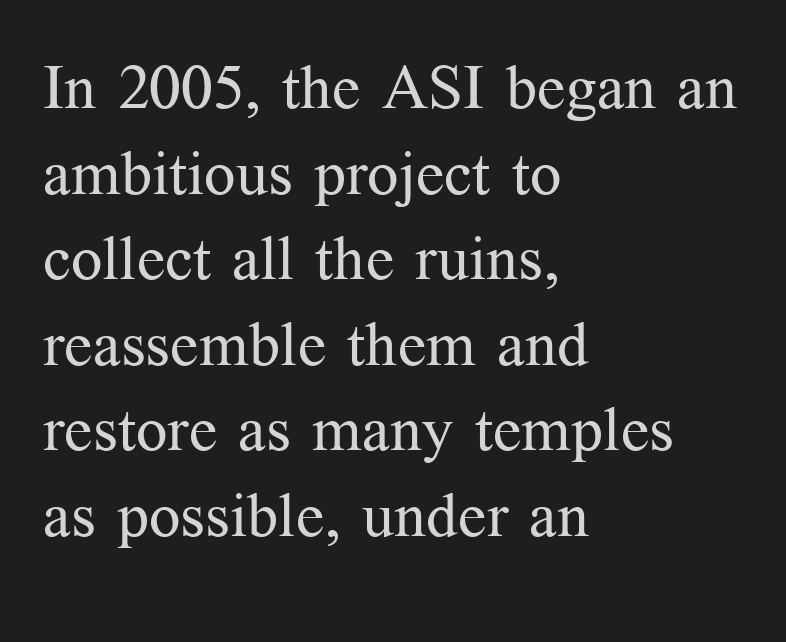
Q: Is the text bold? A: No.
Q: Is the text italic (slanted)? A: No, it is upright.
Q: Is the typeface a serif or a sans-serif typeface? A: Serif.
Q: Is the text underlined? A: No.
Q: How is the paragraph aligned? A: Left-aligned.
Q: Is the spacing between letters normal or unusually wide? A: Normal.
Q: Is the spacing between lines tight, normal or loose? A: Normal.
Q: Width (condensed, normal, or wide)? A: Normal.
Q: Stroke contrast? A: Medium.
Q: x-height? A: Medium.
Q: Monospaced? A: No.
